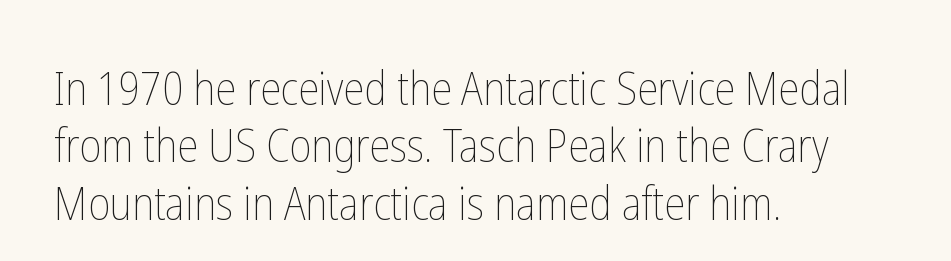
The image shows 47 px thin, condensed type, upright; set left-aligned, line spacing 1.22x, normal letter spacing, not underlined; low stroke contrast and a medium x-height.
